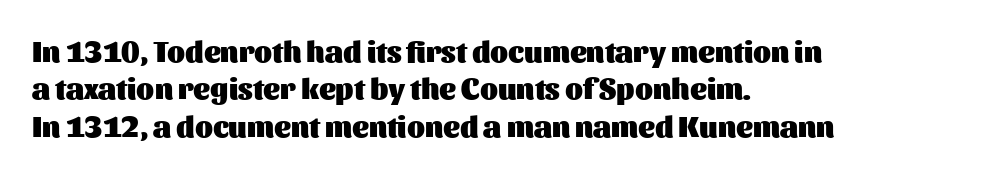
Q: Is the text bold? A: Yes.
Q: Is the text italic (slanted)? A: No, it is upright.
Q: Is the typeface a serif or a sans-serif typeface? A: Sans-serif.
Q: Is the text underlined? A: No.
Q: How is the paragraph aligned? A: Left-aligned.
Q: Is the spacing between letters normal or unusually wide? A: Normal.
Q: Is the spacing between lines tight, normal or loose? A: Normal.
Q: Width (condensed, normal, or wide)? A: Normal.
Q: Stroke contrast? A: Medium.
Q: x-height? A: Medium.
Q: Monospaced? A: No.
